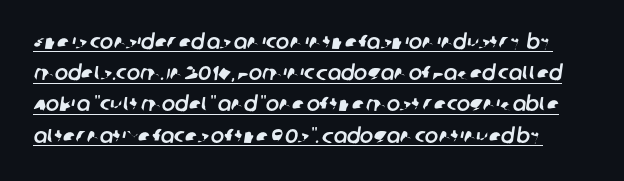
Q: Is the text underlined? A: Yes.
Q: Is the spacing between letters normal or unusually wide? A: Normal.
Q: Is the spacing between lines tight, normal or loose? A: Normal.
